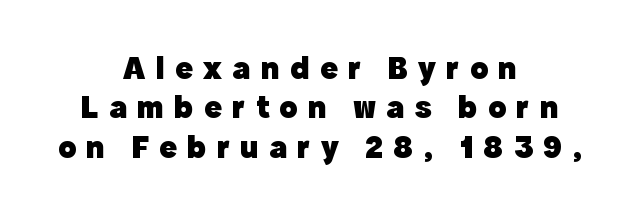
Q: Is the text bold? A: Yes.
Q: Is the text italic (slanted)? A: No, it is upright.
Q: Is the typeface a serif or a sans-serif typeface? A: Sans-serif.
Q: Is the text underlined? A: No.
Q: How is the paragraph aligned? A: Centered.
Q: Is the spacing between letters normal or unusually wide? A: Unusually wide.
Q: Width (condensed, normal, or wide)? A: Normal.
Q: x-height? A: Medium.
Q: Monospaced? A: No.
